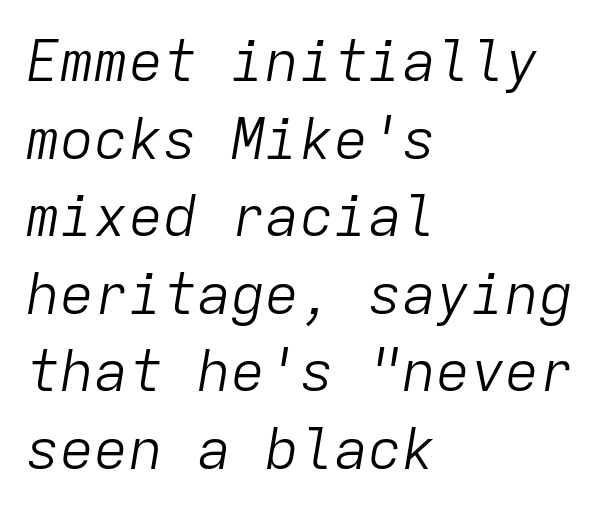
The image shows 57 px light type, italic (leaning right), monospaced; set left-aligned, normal line spacing (1.36x), normal letter spacing, not underlined; low stroke contrast and a medium x-height.
